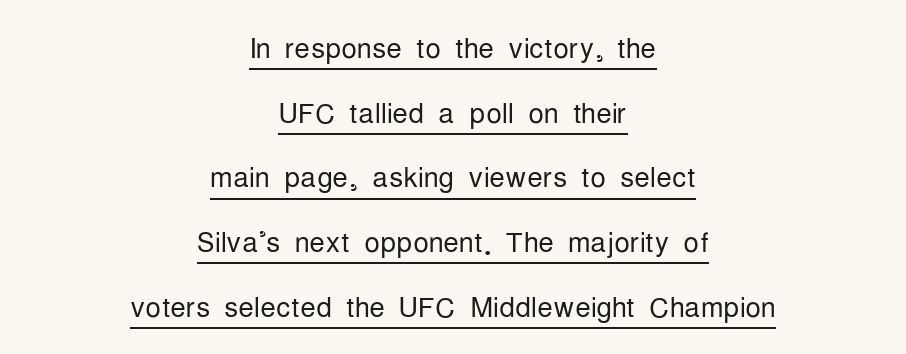
The image shows 39 px light, condensed sans-serif type, upright; set centered, normal line spacing (1.66x), normal letter spacing, underlined; low stroke contrast and a medium x-height.
